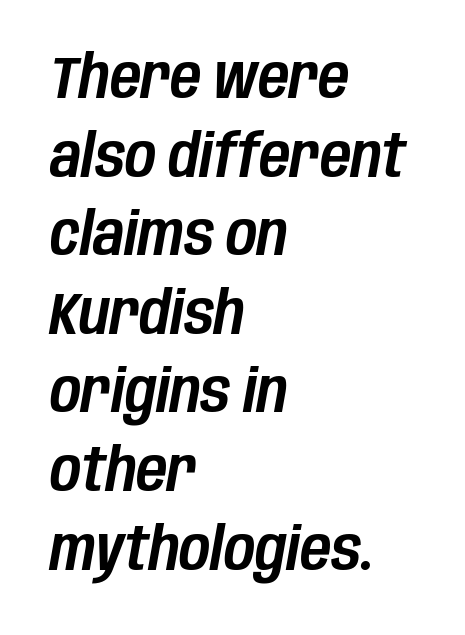
Q: Is the text italic (slanted)? A: Yes, it leans right by about 10 degrees.
Q: Is the text underlined? A: No.
Q: How is the paragraph aligned? A: Left-aligned.
Q: Is the spacing between letters normal or unusually wide? A: Normal.
Q: Is the spacing between lines tight, normal or loose? A: Normal.
Q: Width (condensed, normal, or wide)? A: Condensed.
Q: Stroke contrast? A: Low.
Q: x-height? A: Large.
Q: Monospaced? A: No.
